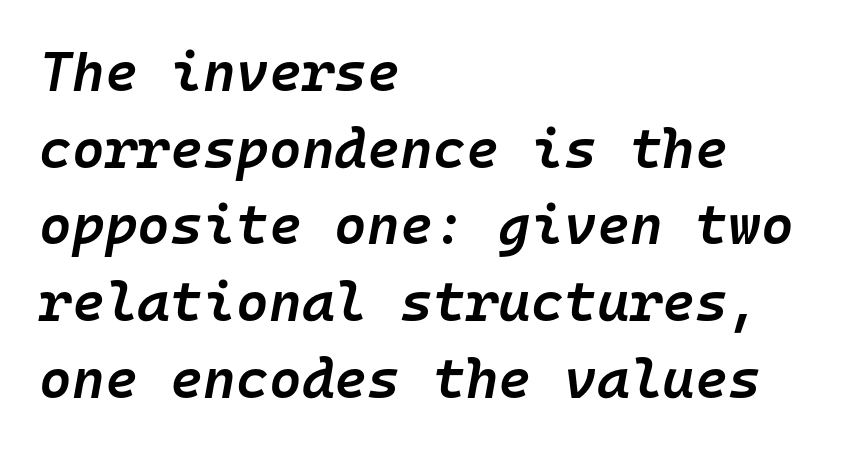
The rendering keeps characters at their native spacing. The text carries the slant typical of an italic or oblique font. Looks like terminal output: every glyph gets an equal slot. If you measured baseline to baseline, you'd find a middling distance.
